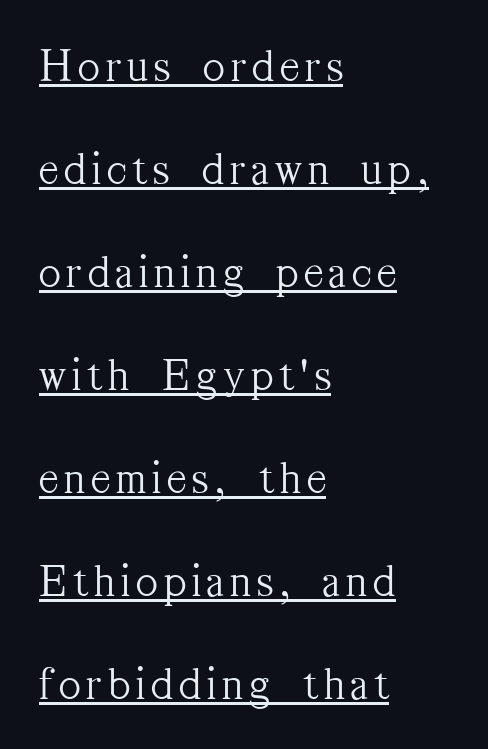
Q: Is the text bold? A: No.
Q: Is the text italic (slanted)? A: No, it is upright.
Q: Is the typeface a serif or a sans-serif typeface? A: Serif.
Q: Is the text underlined? A: Yes.
Q: How is the paragraph aligned? A: Left-aligned.
Q: Is the spacing between lines tight, normal or loose? A: Loose.
Q: Width (condensed, normal, or wide)? A: Condensed.
Q: Stroke contrast? A: Medium.
Q: x-height? A: Medium.
Q: Monospaced? A: No.
